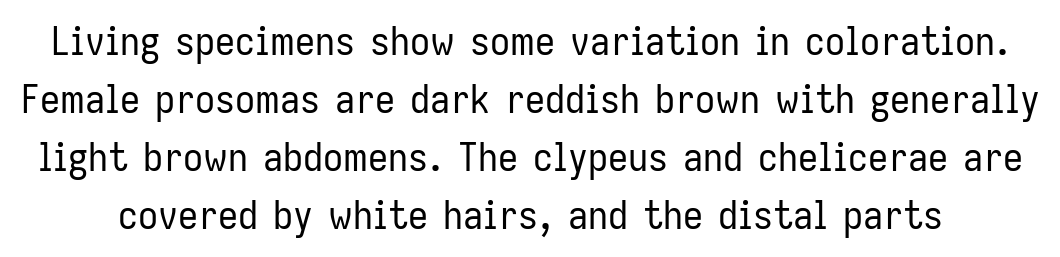
The image shows 40 px regular-weight, condensed sans-serif type, upright; set normal line spacing (1.45x), normal letter spacing, not underlined; low stroke contrast and a medium x-height.
